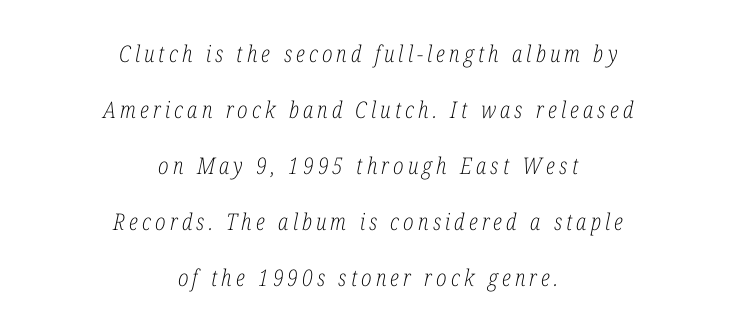
Q: Is the text bold? A: No.
Q: Is the text italic (slanted)? A: Yes, it leans right by about 12 degrees.
Q: Is the text underlined? A: No.
Q: How is the paragraph aligned? A: Centered.
Q: Is the spacing between lines tight, normal or loose? A: Loose.
